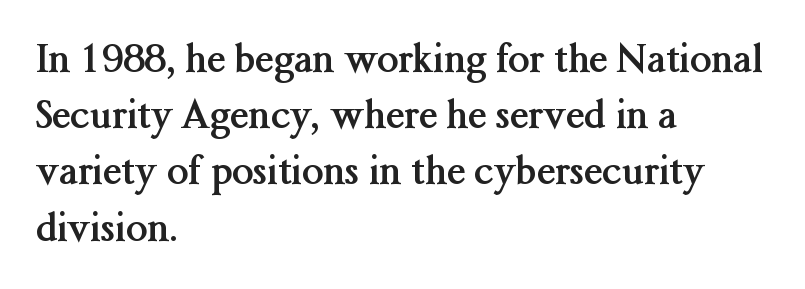
{"serif": "yes", "italic": "no", "bold": "yes", "weight": "semibold", "width": "normal", "stroke_contrast": "medium", "x_height": "medium", "monospaced": "no", "underline": "no", "align": "left", "line_spacing": "normal", "line_spacing_ratio": 1.48, "letter_spacing": "normal", "letter_spacing_em": 0.0, "glyph_px": 38}
